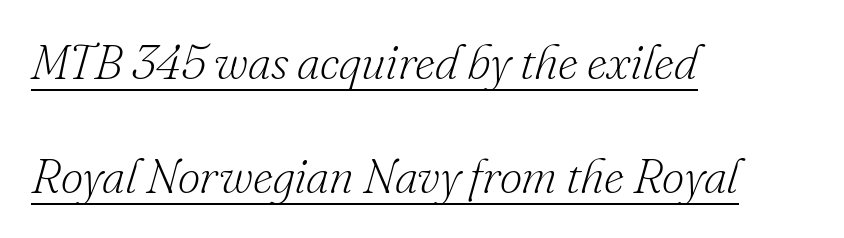
The image shows 49 px light serif type, italic (leaning right); set left-aligned, loose line spacing (2.33x), normal letter spacing, underlined; low stroke contrast and a small x-height.
